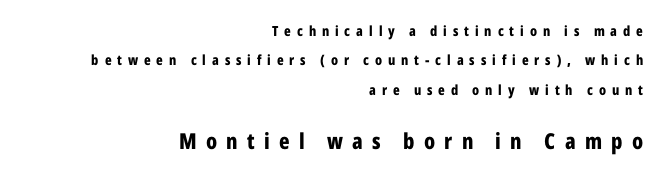
Is the type bold? Yes — the strokes are clearly thick and heavy. Posture: straight, roman, zero tilt. The passage shown is not underscored anywhere. If you squint, the bottom block still reads clearly — it's the larger of the two. Spacing between characters has been opened up far beyond the box default. The block of text is sparse from top to bottom, with ample space between rows.
